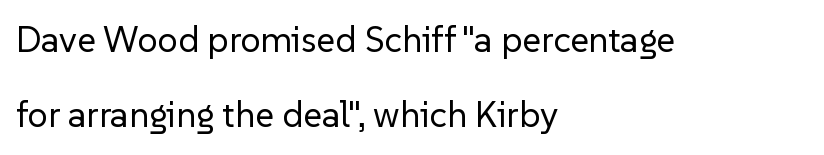
Q: Is the text bold? A: No.
Q: Is the text italic (slanted)? A: No, it is upright.
Q: Is the typeface a serif or a sans-serif typeface? A: Sans-serif.
Q: Is the text underlined? A: No.
Q: How is the paragraph aligned? A: Left-aligned.
Q: Is the spacing between letters normal or unusually wide? A: Normal.
Q: Is the spacing between lines tight, normal or loose? A: Loose.
Q: Width (condensed, normal, or wide)? A: Normal.
Q: Stroke contrast? A: Low.
Q: x-height? A: Medium.
Q: Monospaced? A: No.
